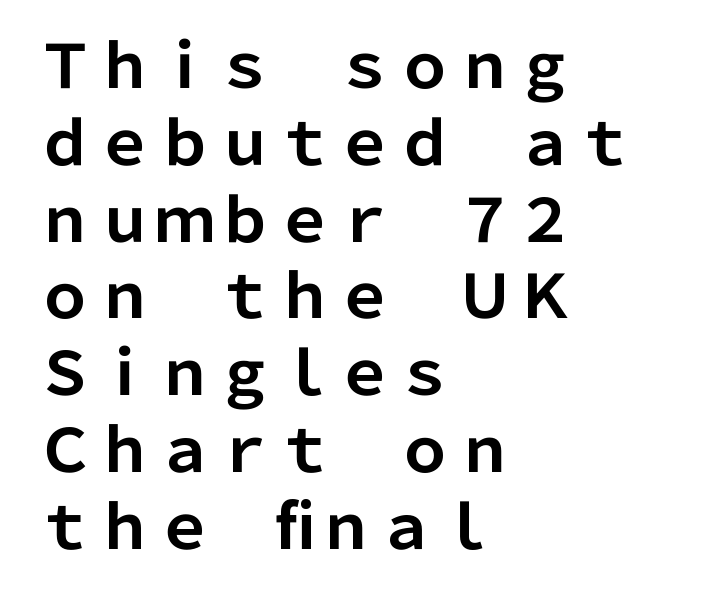
Q: Is the text bold? A: Yes.
Q: Is the text italic (slanted)? A: No, it is upright.
Q: Is the typeface a serif or a sans-serif typeface? A: Sans-serif.
Q: Is the text underlined? A: No.
Q: How is the paragraph aligned? A: Left-aligned.
Q: Is the spacing between letters normal or unusually wide? A: Normal.
Q: Is the spacing between lines tight, normal or loose? A: Normal.
Q: Width (condensed, normal, or wide)? A: Normal.
Q: Stroke contrast? A: Low.
Q: x-height? A: Medium.
Q: Monospaced? A: No.
